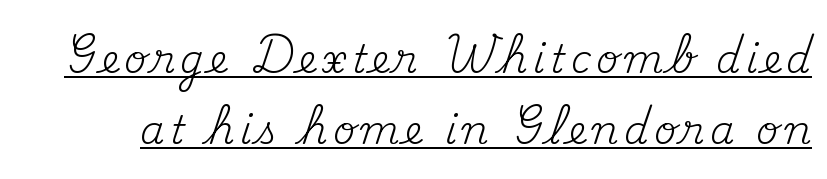
Looks like regular typesetting: each glyph gets only the width it needs. A quiet, ordinary-to-light weight characterises the typeface. Little horizontal feet cap the strokes, marking this as serif type. Beneath each row of characters lies a ruled line.
